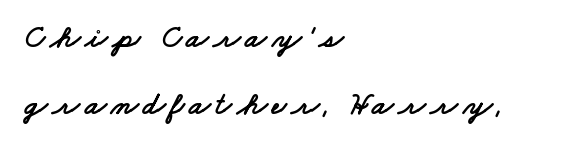
The image shows 32 px wide sans-serif type; set left-aligned, loose line spacing (2.09x), not underlined; low stroke contrast and a small x-height.
